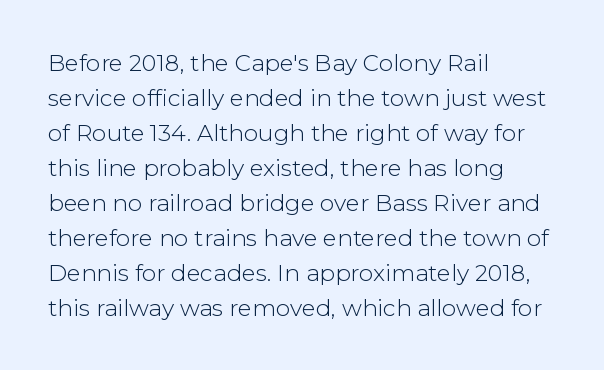
Q: Is the text bold? A: No.
Q: Is the text italic (slanted)? A: No, it is upright.
Q: Is the text underlined? A: No.
Q: How is the paragraph aligned? A: Left-aligned.
Q: Is the spacing between letters normal or unusually wide? A: Normal.
Q: Is the spacing between lines tight, normal or loose? A: Normal.
